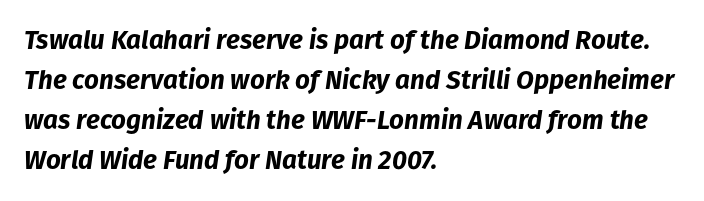
Stroke thickness is high; the sample reads as a true bold. Leftover space on each line is placed entirely after the last word. Does the leading feel generous? No, just average. Characters are canted at an angle relative to the baseline's perpendicular. Inter-character spacing is left at the font's built-in metrics.
